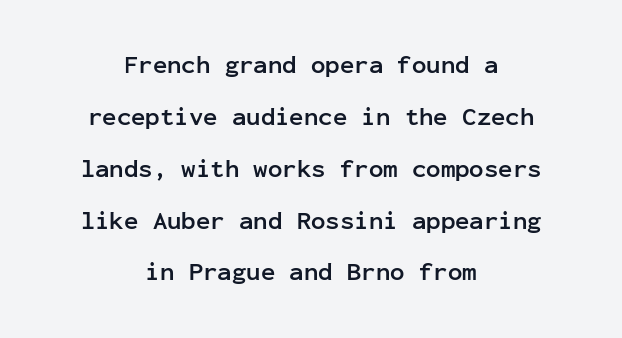
Both edges are ragged and mirror each other, which tells us the setting is centered. Leading is clearly above the norm, producing a sparse column. No italicization has been applied; the sample stays upright. The baseline area is clear. Letter spacing: default. The face used here has the dense, thick strokes of a bold.
